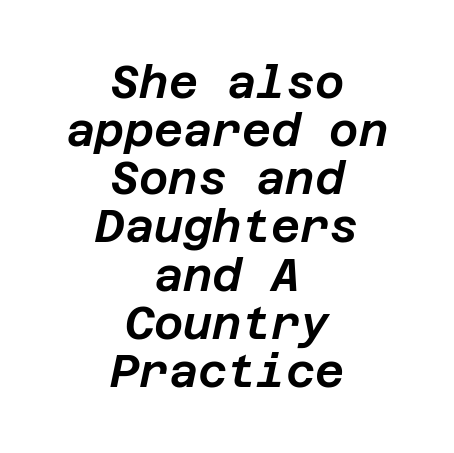
Q: Is the text italic (slanted)? A: Yes, it leans right by about 12 degrees.
Q: Is the text underlined? A: No.
Q: How is the paragraph aligned? A: Centered.
Q: Is the spacing between letters normal or unusually wide? A: Normal.
Q: Is the spacing between lines tight, normal or loose? A: Tight.
Q: Width (condensed, normal, or wide)? A: Normal.
Q: Stroke contrast? A: Low.
Q: x-height? A: Large.
